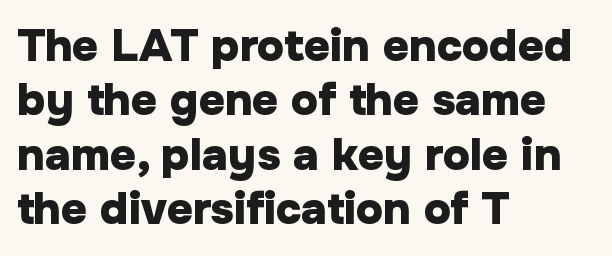
The image shows 45 px heavy sans-serif type, upright; set left-aligned, line spacing 1.21x, normal letter spacing, not underlined; low stroke contrast and a medium x-height.
